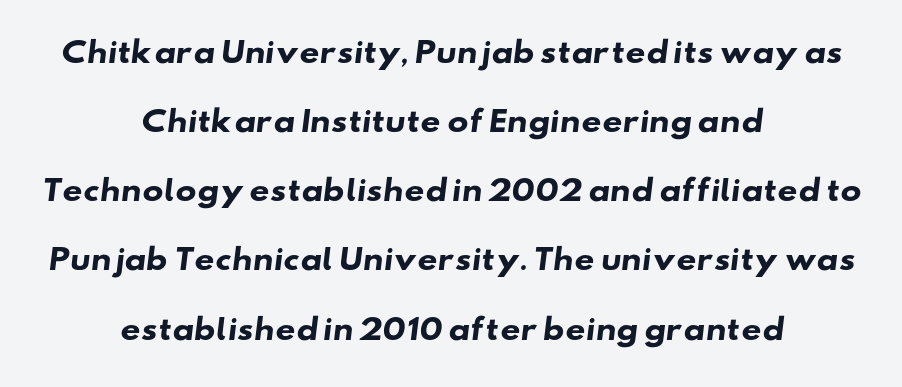
Honestly, the letter spacing is just normal — you wouldn't notice it. Summary of vertical rhythm: relaxed, with wide interline spacing. This rendering features lettering with no underline. The passage is arranged like a title page — every line centered.
